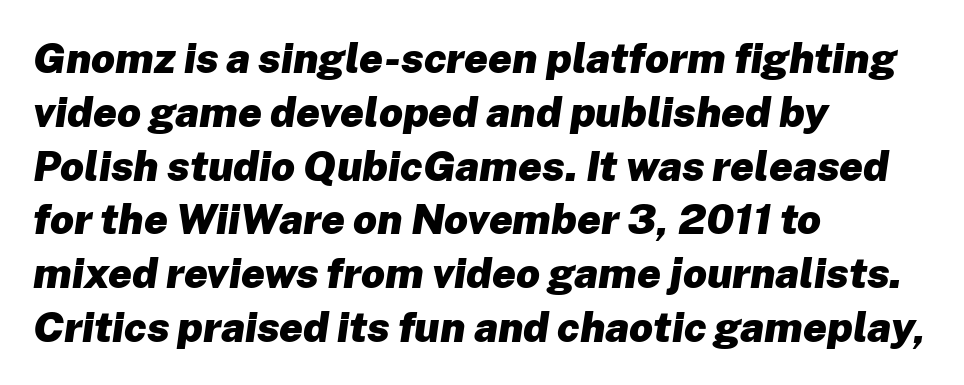
{"italic": "yes", "lean": "right", "slant_degrees": 8, "bold": "yes", "weight": "heavy", "width": "normal", "stroke_contrast": "low", "x_height": "medium", "monospaced": "no", "underline": "no", "align": "left", "line_spacing": "normal", "line_spacing_ratio": 1.28, "letter_spacing": "normal", "letter_spacing_em": 0.0, "glyph_px": 42}
